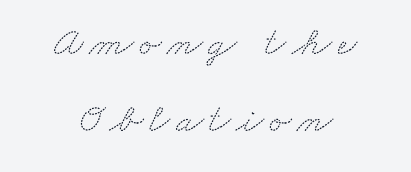
The image shows 41 px wide serif type; set centered, line spacing 1.89x, not underlined; medium stroke contrast and a small x-height.
